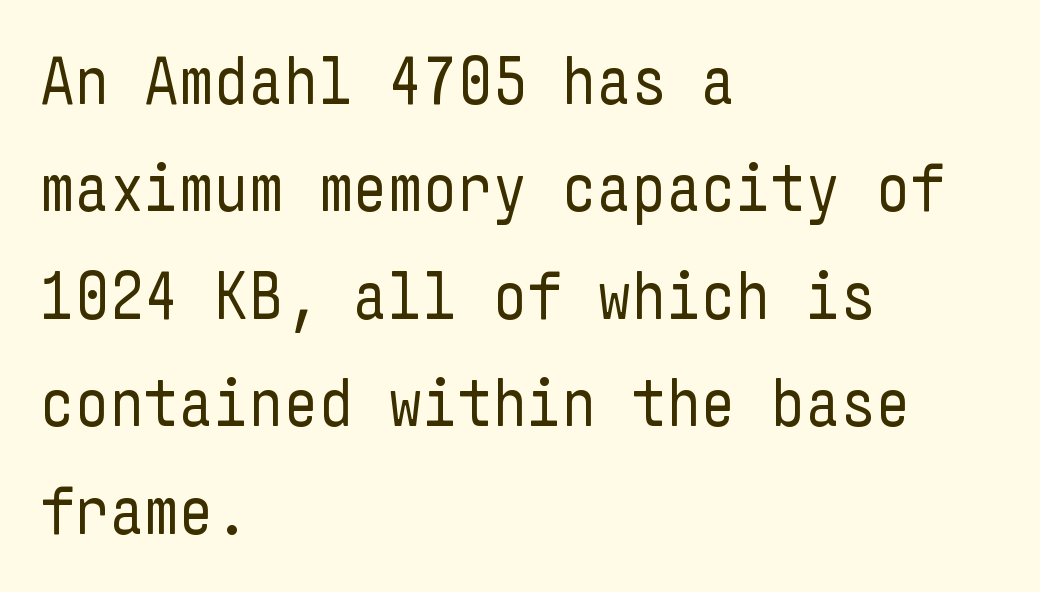
Q: Is the text bold? A: No.
Q: Is the text italic (slanted)? A: No, it is upright.
Q: Is the typeface a serif or a sans-serif typeface? A: Sans-serif.
Q: Is the text underlined? A: No.
Q: How is the paragraph aligned? A: Left-aligned.
Q: Is the spacing between letters normal or unusually wide? A: Normal.
Q: Is the spacing between lines tight, normal or loose? A: Normal.
Q: Width (condensed, normal, or wide)? A: Condensed.
Q: Stroke contrast? A: Low.
Q: x-height? A: Medium.
